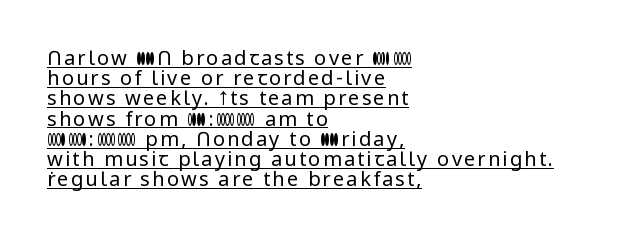
The rendering uses a small line-height, squeezing the rows. The letters stand straight up with perfectly vertical stems. No heavy texture on the line: the type isn't bold. What decoration does the sample have? An underline. Horizontally, the lines are justified to the leading edge only.
